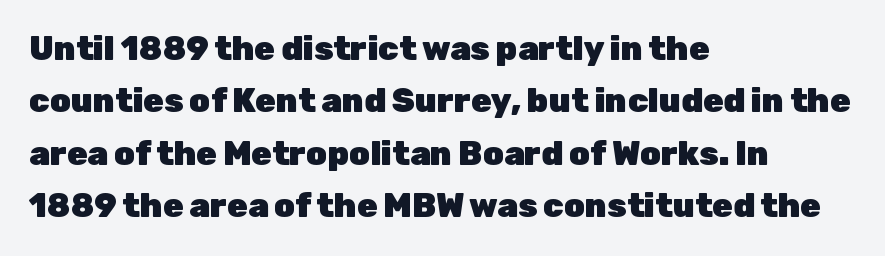
Q: Is the text bold? A: Yes.
Q: Is the text italic (slanted)? A: No, it is upright.
Q: Is the typeface a serif or a sans-serif typeface? A: Sans-serif.
Q: Is the text underlined? A: No.
Q: How is the paragraph aligned? A: Left-aligned.
Q: Is the spacing between letters normal or unusually wide? A: Normal.
Q: Is the spacing between lines tight, normal or loose? A: Normal.
Q: Width (condensed, normal, or wide)? A: Normal.
Q: Stroke contrast? A: Low.
Q: x-height? A: Medium.
Q: Monospaced? A: No.
